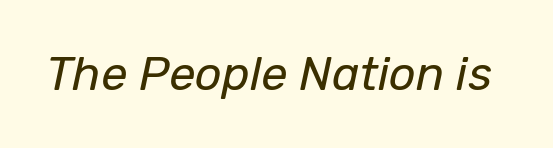
The image shows 47 px regular-weight type, italic (leaning right); set normal letter spacing, not underlined; low stroke contrast and a medium x-height.
